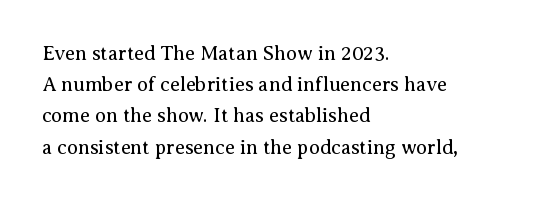
The image shows 20 px text type, upright; set left-aligned, normal line spacing (1.56x), normal letter spacing, not underlined.
